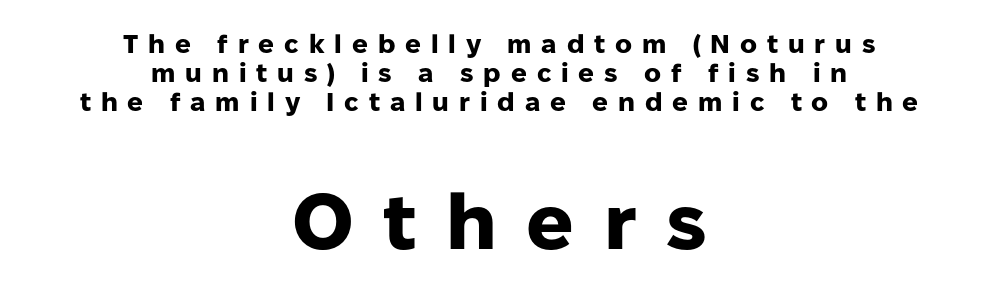
{"serif": "no", "italic": "no", "bold": "yes", "weight": "heavy", "width": "normal", "stroke_contrast": "low", "x_height": "medium", "monospaced": "no", "underline": "no", "align": "center", "line_spacing": "tight", "line_spacing_ratio": 1.11, "letter_spacing": "wide", "letter_spacing_em": 0.38, "larger_block": "second", "size_ratio": 3.0, "glyph_px": 78}
